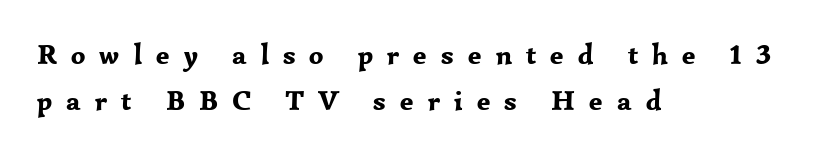
Evenly set lines give the paragraph a standard silhouette. It's the straight-up-and-down kind of type. Classification — serif. The rendering uses a bold face; every stroke is thick and dark. Does the copy run flush right? No — it runs flush left. Students, note that the glyphs here are deliberately spaced far apart.
